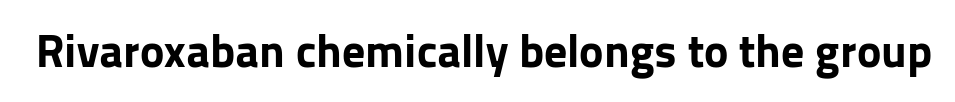
The image shows 46 px bold sans-serif type, upright; set normal letter spacing, not underlined; low stroke contrast and a medium x-height.
